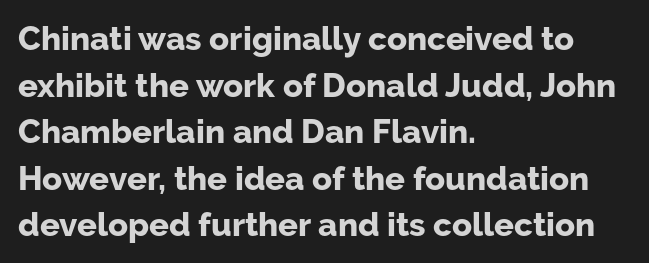
The rendering keeps characters at their native spacing. The passage is arranged the way most books set body copy — flush left. Varying glyph widths throughout — classic text-font behaviour. Typographic density is high because the face is bold.
